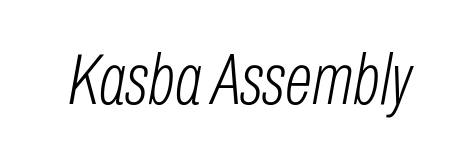
Stem width sits at or under what a default text font uses. The passage shown has conventional tracking throughout. These lines are rendered in a variable-pitch font. This sample uses an oblique cut, with every glyph tilted off the vertical.
